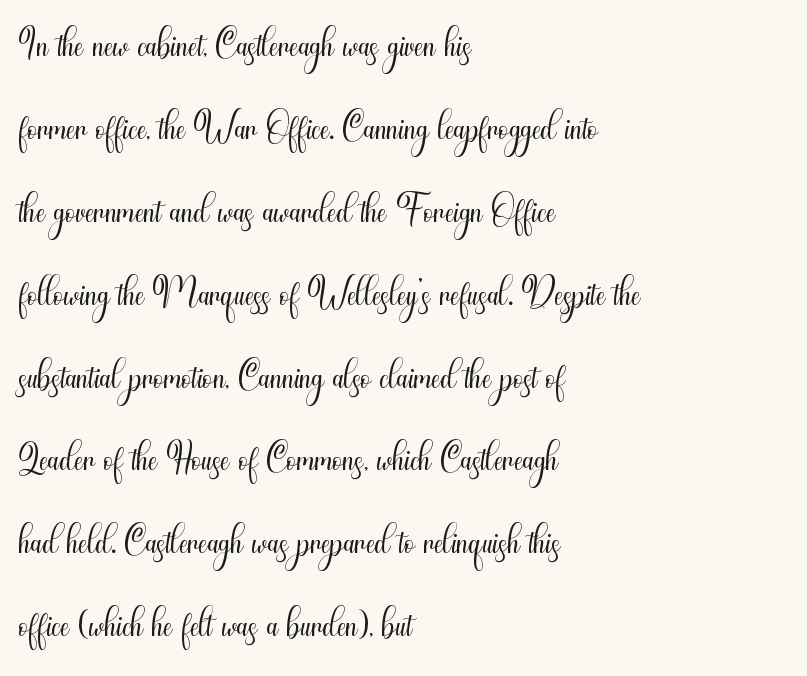
Q: Is the text bold? A: No.
Q: Is the text italic (slanted)? A: Yes.
Q: Is the typeface a serif or a sans-serif typeface? A: Sans-serif.
Q: Is the text underlined? A: No.
Q: How is the paragraph aligned? A: Left-aligned.
Q: Is the spacing between letters normal or unusually wide? A: Normal.
Q: Is the spacing between lines tight, normal or loose? A: Normal.
Q: Width (condensed, normal, or wide)? A: Condensed.
Q: Stroke contrast? A: Medium.
Q: x-height? A: Small.
Q: Monospaced? A: No.
